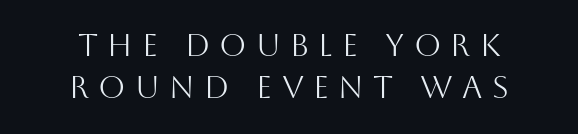
{"serif": "no", "italic": "no", "bold": "no", "weight": "light", "width": "normal", "stroke_contrast": "medium", "x_height": "large", "monospaced": "no", "underline": "no", "align": "center", "line_spacing": "normal", "line_spacing_ratio": 1.37, "letter_spacing": "wide", "letter_spacing_em": 0.3, "glyph_px": 31}
